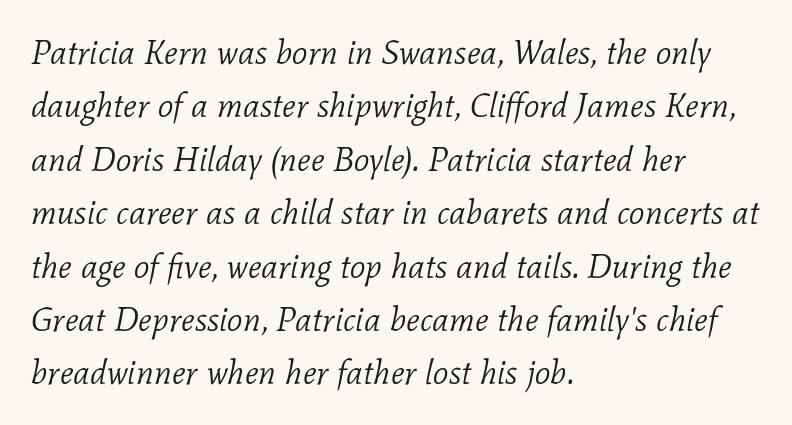
Q: Is the text bold? A: No.
Q: Is the text italic (slanted)? A: Yes, it leans right by about 11 degrees.
Q: Is the typeface a serif or a sans-serif typeface? A: Serif.
Q: Is the text underlined? A: No.
Q: How is the paragraph aligned? A: Left-aligned.
Q: Is the spacing between letters normal or unusually wide? A: Normal.
Q: Is the spacing between lines tight, normal or loose? A: Normal.
Q: Width (condensed, normal, or wide)? A: Normal.
Q: Stroke contrast? A: Low.
Q: x-height? A: Medium.
Q: Monospaced? A: No.
